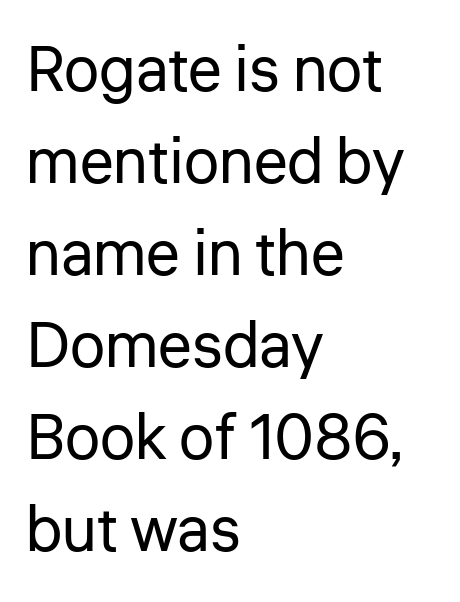
Decoration check: the copy has no underline. The text block is weighted toward the left margin, trailing off unevenly rightward. Each letter's strokes conclude bluntly, with no projecting serifs. Vertical stems look standard width or narrower in stroke.
